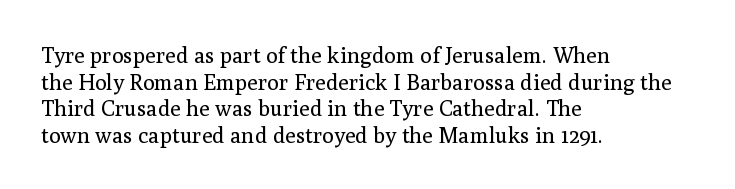
Q: Is the text bold? A: No.
Q: Is the text italic (slanted)? A: No, it is upright.
Q: Is the text underlined? A: No.
Q: How is the paragraph aligned? A: Left-aligned.
Q: Is the spacing between letters normal or unusually wide? A: Normal.
